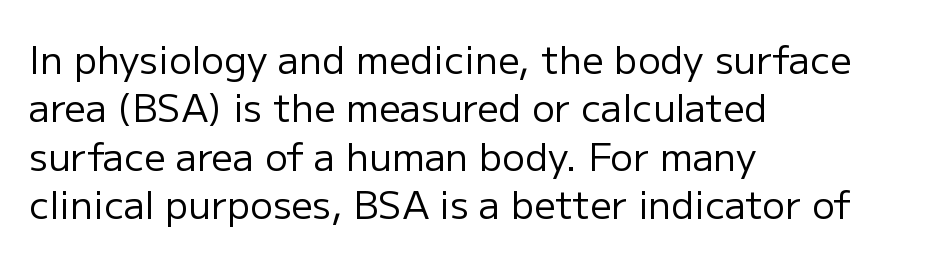
The image shows 38 px regular-weight sans-serif type, upright; set left-aligned, normal line spacing (1.27x), normal letter spacing, not underlined; low stroke contrast and a medium x-height.
